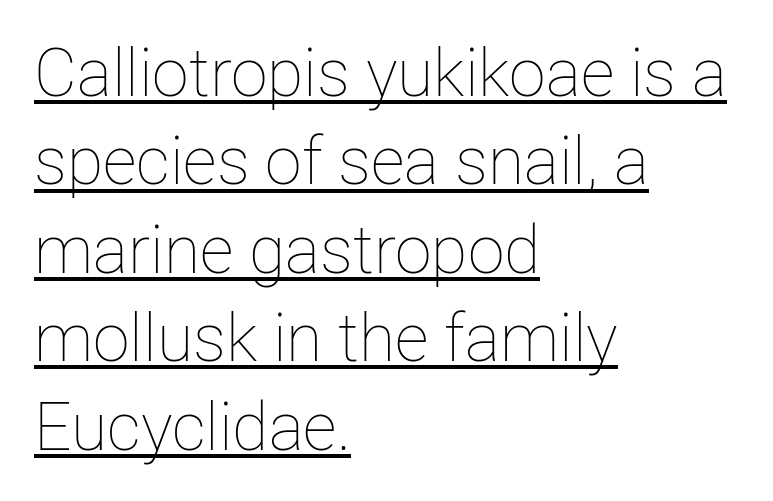
Q: Is the text bold? A: No.
Q: Is the text italic (slanted)? A: No, it is upright.
Q: Is the text underlined? A: Yes.
Q: How is the paragraph aligned? A: Left-aligned.
Q: Is the spacing between letters normal or unusually wide? A: Normal.
Q: Is the spacing between lines tight, normal or loose? A: Normal.
Q: Width (condensed, normal, or wide)? A: Normal.
Q: Stroke contrast? A: Low.
Q: x-height? A: Medium.
Q: Monospaced? A: No.
